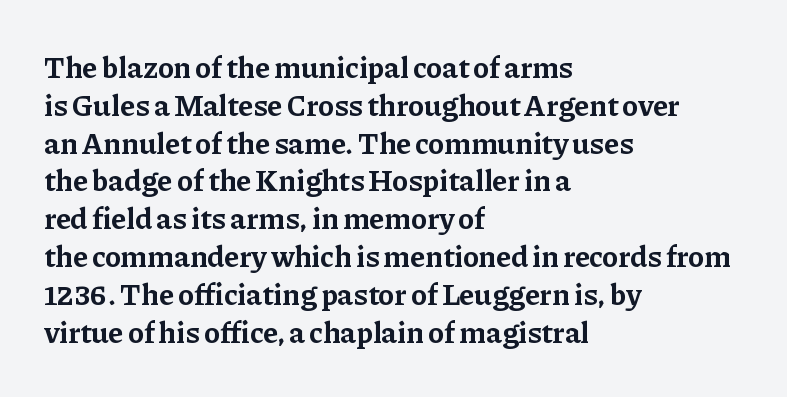
Q: Is the text bold? A: Yes.
Q: Is the text italic (slanted)? A: No, it is upright.
Q: Is the typeface a serif or a sans-serif typeface? A: Serif.
Q: Is the text underlined? A: No.
Q: How is the paragraph aligned? A: Left-aligned.
Q: Is the spacing between letters normal or unusually wide? A: Normal.
Q: Is the spacing between lines tight, normal or loose? A: Normal.
Q: Width (condensed, normal, or wide)? A: Normal.
Q: Stroke contrast? A: Low.
Q: x-height? A: Medium.
Q: Monospaced? A: No.
